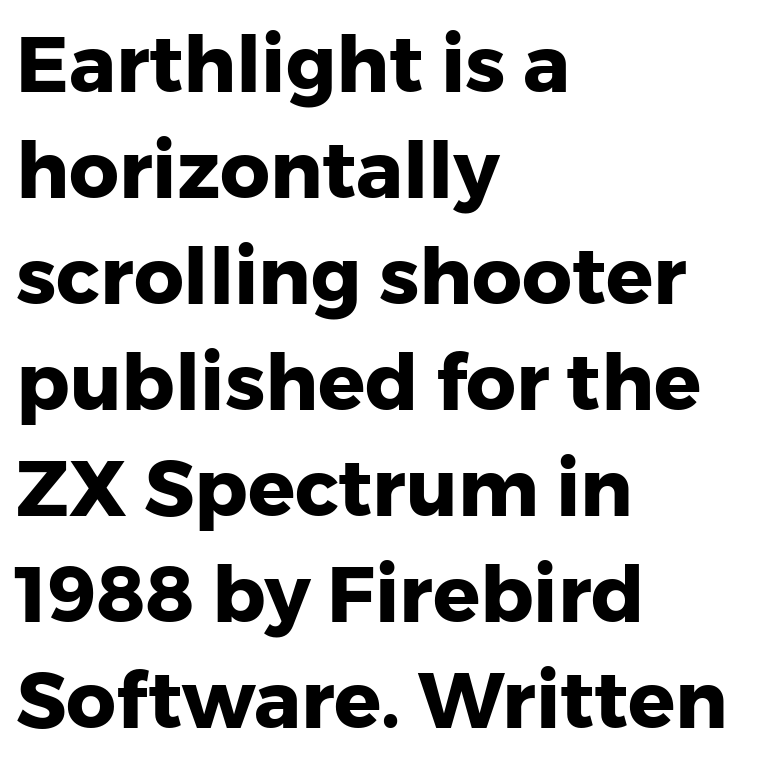
{"serif": "no", "italic": "no", "bold": "yes", "weight": "heavy", "width": "normal", "stroke_contrast": "low", "x_height": "medium", "monospaced": "no", "underline": "no", "align": "left", "line_spacing": "normal", "line_spacing_ratio": 1.36, "letter_spacing": "normal", "letter_spacing_em": 0.0, "glyph_px": 78}
